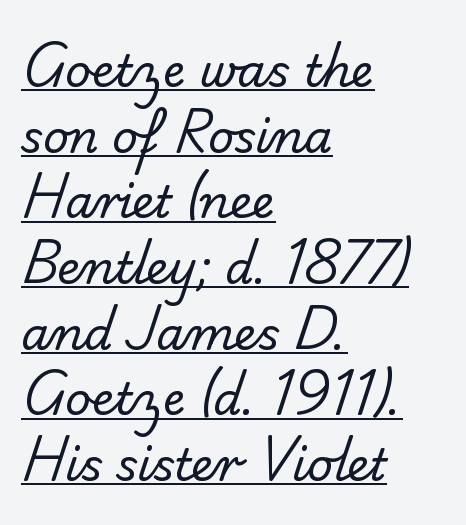
Compared with undecorated copy, this sample adds a rule below the words. Unlike a traditional serif, this face leaves its strokes unadorned. Line starts are locked; line ends wander. Note the varied advance widths — an 'i' is clearly narrower than an 'm'. These lines keep a tight, regular rhythm from letter to letter.
